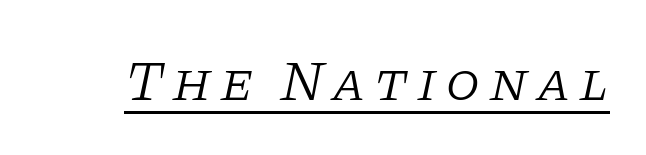
{"serif": "yes", "italic": "yes", "lean": "right", "slant_degrees": 11, "bold": "no", "weight": "light", "width": "normal", "stroke_contrast": "low", "x_height": "large", "monospaced": "no", "underline": "yes", "glyph_px": 56}
